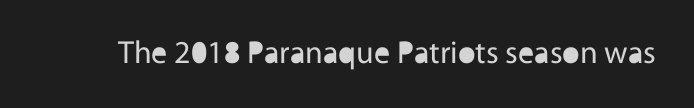
The horizontal fit of the characters is conventional and even. Is the stroke heavy? The answer is a plain regular-or-lighter. Words float on clear page, feet unadorned. Proportional: the letters do not fall into vertical columns.
